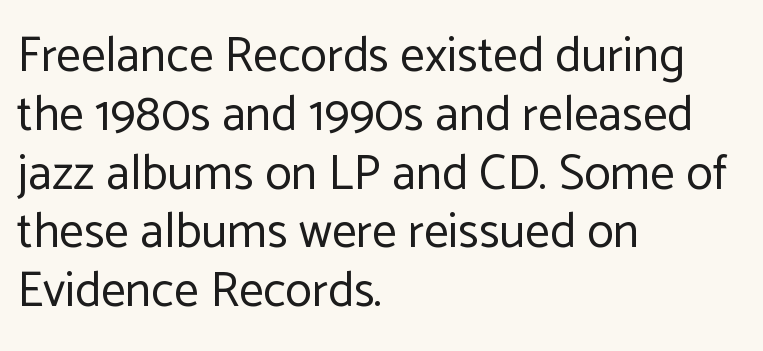
Each letter's strokes conclude bluntly, with no projecting serifs. This rendering leaves character spacing at its baseline value. You can tell it's not italic because the verticals are truly vertical. This sample is left-justified, so line endings fall wherever the words run out. Vertical stems look standard width or narrower in stroke.
